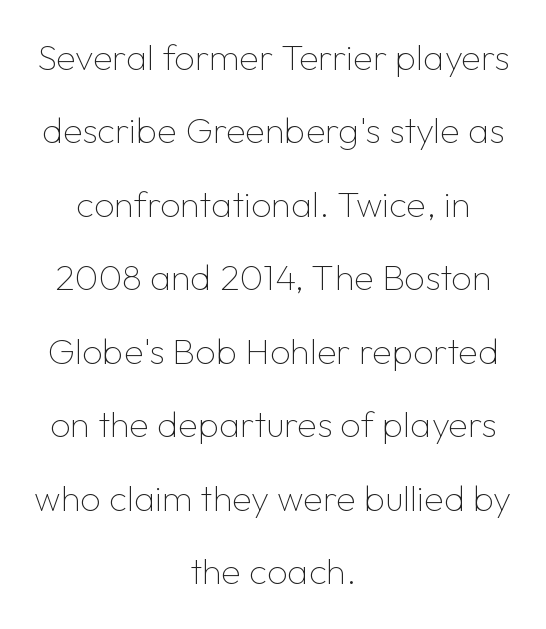
{"serif": "no", "italic": "no", "bold": "no", "weight": "thin", "width": "normal", "stroke_contrast": "low", "x_height": "medium", "monospaced": "no", "underline": "no", "align": "center", "line_spacing": "loose", "line_spacing_ratio": 2.04, "letter_spacing": "normal", "letter_spacing_em": 0.0, "glyph_px": 36}
